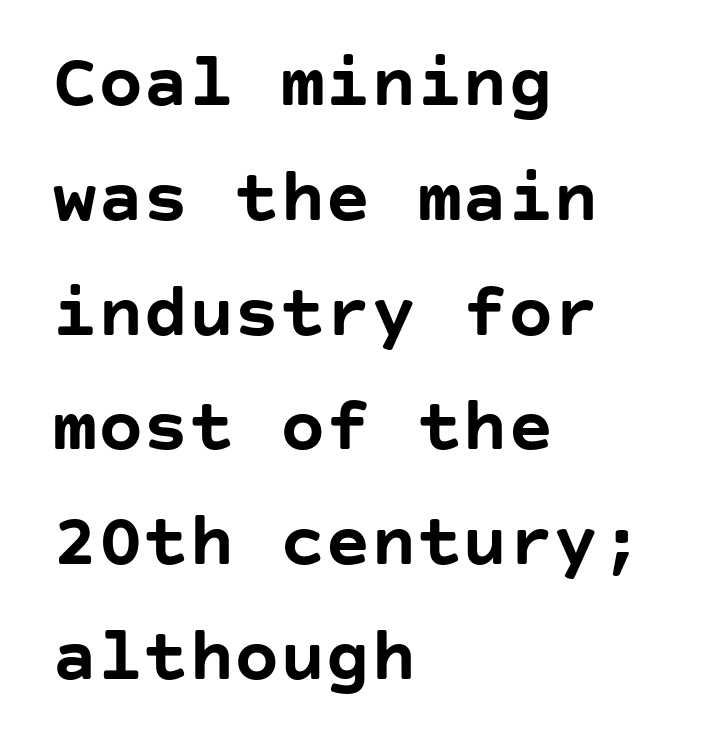
Q: Is the text bold? A: Yes.
Q: Is the text italic (slanted)? A: No, it is upright.
Q: Is the typeface a serif or a sans-serif typeface? A: Sans-serif.
Q: Is the text underlined? A: No.
Q: How is the paragraph aligned? A: Left-aligned.
Q: Is the spacing between letters normal or unusually wide? A: Normal.
Q: Is the spacing between lines tight, normal or loose? A: Normal.
Q: Width (condensed, normal, or wide)? A: Normal.
Q: Stroke contrast? A: Low.
Q: x-height? A: Large.
